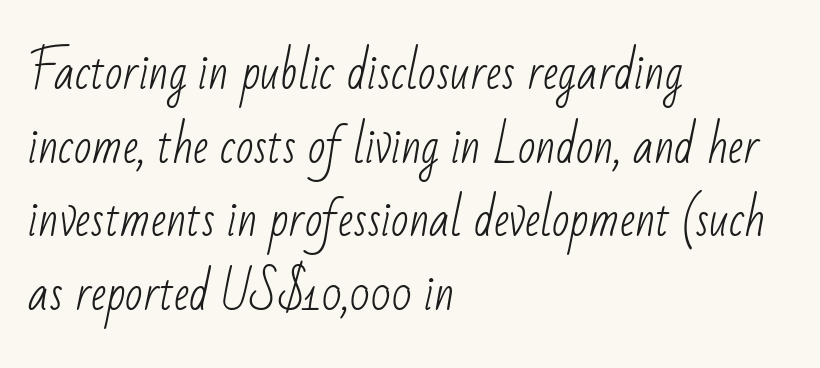
Q: Is the text bold? A: No.
Q: Is the typeface a serif or a sans-serif typeface? A: Sans-serif.
Q: Is the text underlined? A: No.
Q: How is the paragraph aligned? A: Left-aligned.
Q: Is the spacing between letters normal or unusually wide? A: Normal.
Q: Is the spacing between lines tight, normal or loose? A: Normal.
Q: Width (condensed, normal, or wide)? A: Condensed.
Q: Stroke contrast? A: Low.
Q: x-height? A: Small.
Q: Monospaced? A: No.
